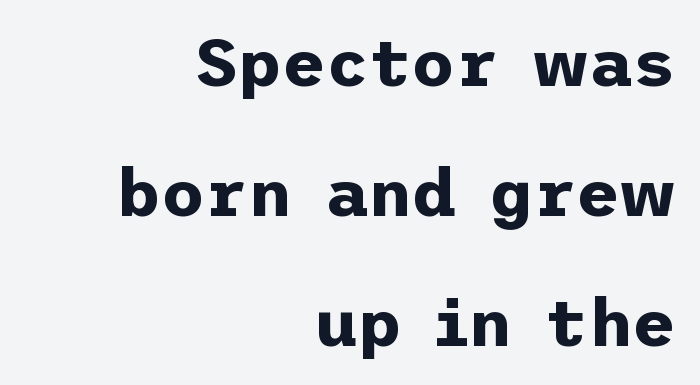
Q: Is the text bold? A: Yes.
Q: Is the text italic (slanted)? A: No, it is upright.
Q: Is the typeface a serif or a sans-serif typeface? A: Sans-serif.
Q: Is the text underlined? A: No.
Q: How is the paragraph aligned? A: Right-aligned.
Q: Is the spacing between letters normal or unusually wide? A: Normal.
Q: Is the spacing between lines tight, normal or loose? A: Loose.
Q: Width (condensed, normal, or wide)? A: Normal.
Q: Stroke contrast? A: Low.
Q: x-height? A: Medium.
